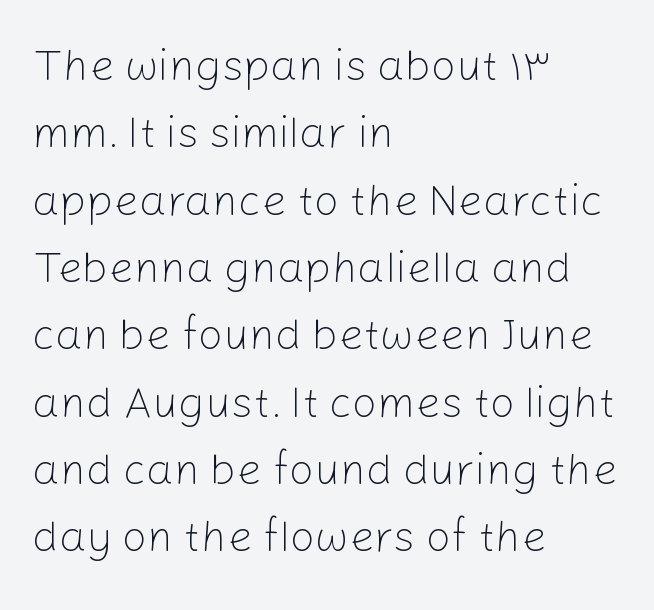
Tall strokes in this sample are plumb rather than angled. Teacher's note: observe the even left margin — that is flush-left alignment. Nobody touched the tracking dial on this one. The weight would be labelled regular, book, light, or lighter still. Here the designer chose a conventional face with non-uniform glyph widths. This rendering features lettering with no underline.
